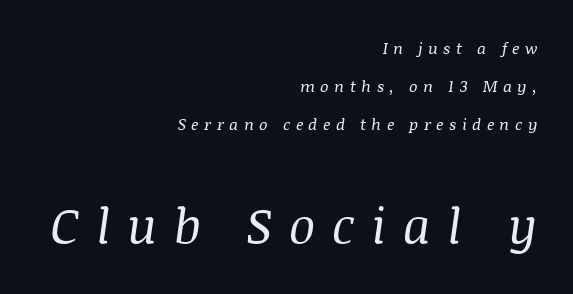
The image shows 49 px regular-weight serif type, italic (leaning right); set right-aligned, loose line spacing (2.39x), unusually wide letter spacing (+0.34 em), not underlined; the second (bottom) block is 3.06x larger; medium stroke contrast and a large x-height.
